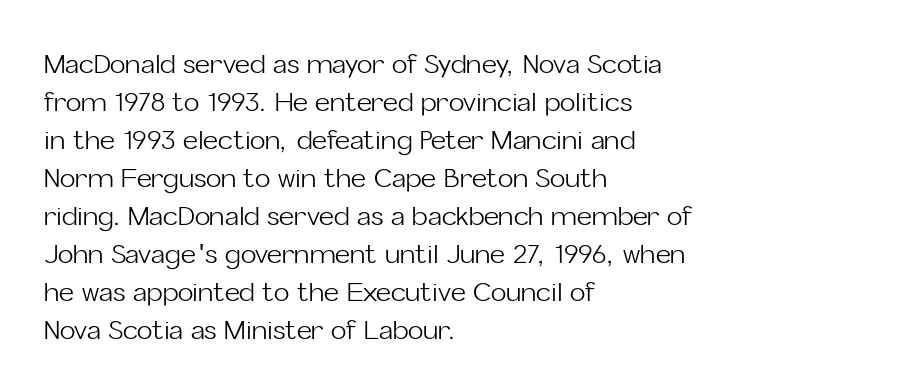
The image shows 26 px text type, upright; set left-aligned, normal line spacing (1.46x), normal letter spacing, not underlined.
